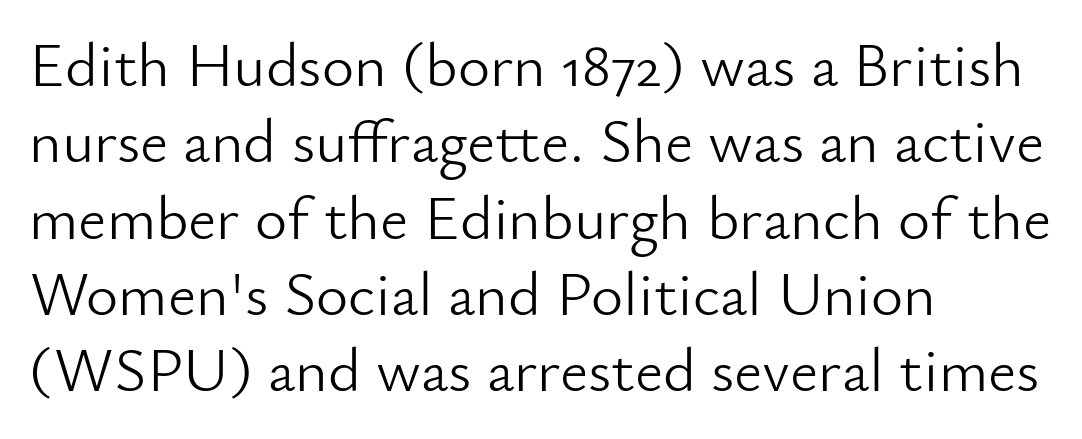
The image shows 62 px light sans-serif type, upright; set left-aligned, line spacing 1.23x, normal letter spacing, not underlined; low stroke contrast and a small x-height.
